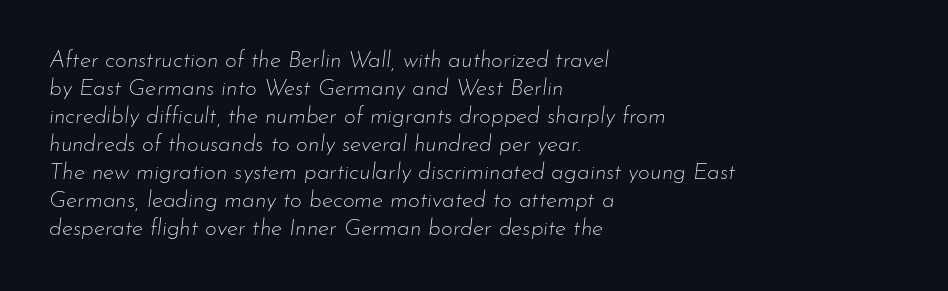
{"italic": "yes", "lean": "right", "slant_degrees": 7, "bold": "no", "underline": "no", "align": "left", "line_spacing_ratio": 1.22, "letter_spacing": "normal", "letter_spacing_em": 0.0, "glyph_px": 23}
